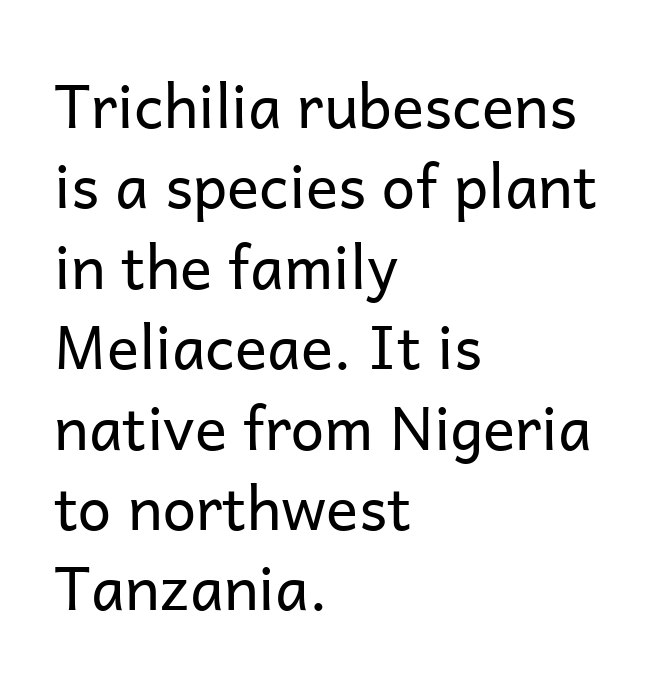
The image shows 60 px regular-weight sans-serif type, upright; set left-aligned, normal line spacing (1.34x), normal letter spacing, not underlined; low stroke contrast and a medium x-height.
